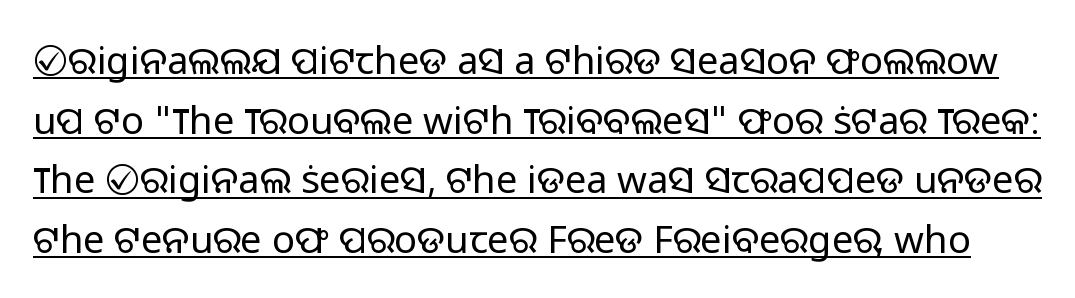
{"serif": "no", "italic": "no", "bold": "no", "weight": "light", "width": "normal", "stroke_contrast": "low", "x_height": "medium", "monospaced": "no", "underline": "yes", "line_spacing": "normal", "line_spacing_ratio": 1.57, "letter_spacing": "normal", "letter_spacing_em": 0.0, "glyph_px": 38}
